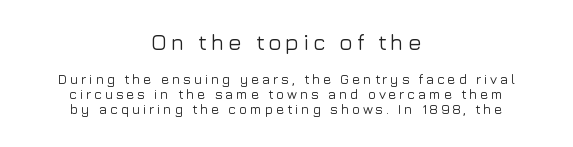
{"italic": "no", "underline": "no", "align": "center", "line_spacing": "tight", "line_spacing_ratio": 1.09, "larger_block": "first", "size_ratio": 1.57, "glyph_px": 22}
